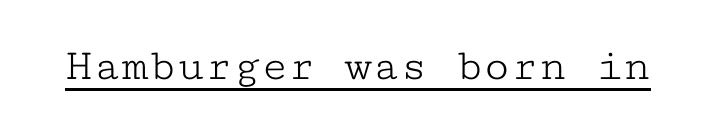
Q: Is the text bold? A: No.
Q: Is the text italic (slanted)? A: No, it is upright.
Q: Is the typeface a serif or a sans-serif typeface? A: Serif.
Q: Is the text underlined? A: Yes.
Q: Is the spacing between letters normal or unusually wide? A: Normal.
Q: Width (condensed, normal, or wide)? A: Wide.
Q: Stroke contrast? A: Low.
Q: x-height? A: Medium.
Q: Monospaced? A: Yes.
